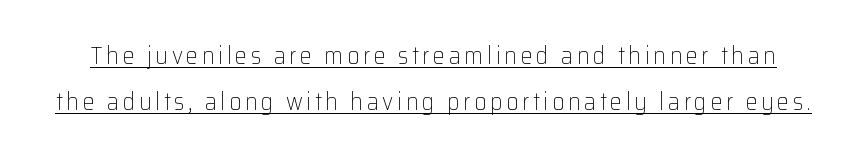
The image shows 24 px text type, upright; set loose line spacing (1.9x), underlined.
